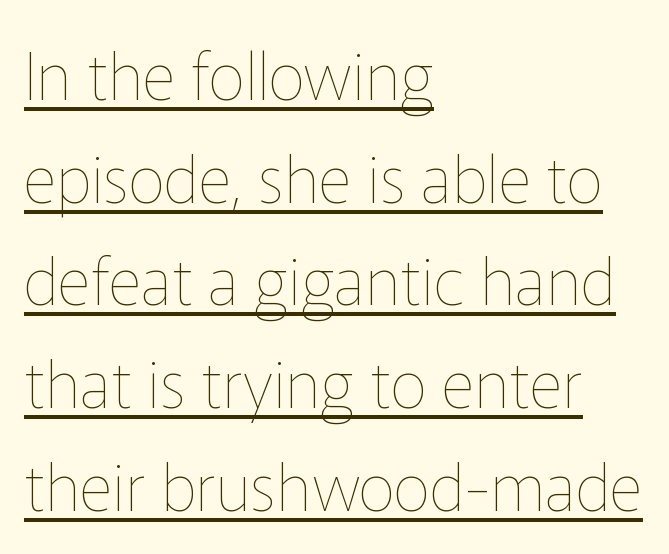
Q: Is the text bold? A: No.
Q: Is the text italic (slanted)? A: No, it is upright.
Q: Is the text underlined? A: Yes.
Q: How is the paragraph aligned? A: Left-aligned.
Q: Is the spacing between letters normal or unusually wide? A: Normal.
Q: Is the spacing between lines tight, normal or loose? A: Normal.
Q: Width (condensed, normal, or wide)? A: Normal.
Q: Stroke contrast? A: Low.
Q: x-height? A: Medium.
Q: Monospaced? A: No.
